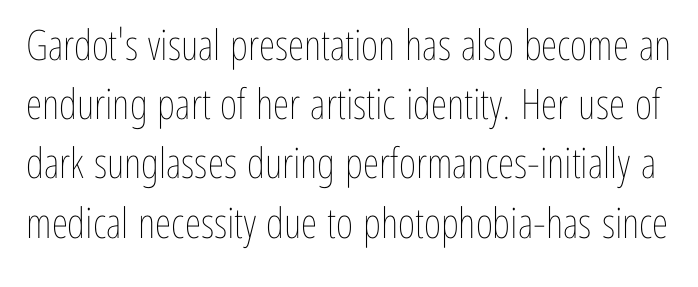
This sample uses an upright cut, with every glyph sitting square on the baseline. These glyphs show unthickened strokes, regular width or finer. The rendering uses natural spacing where letterforms have individual widths. Leading matches the norm, producing a regular column. Check under the words: just untouched page.
